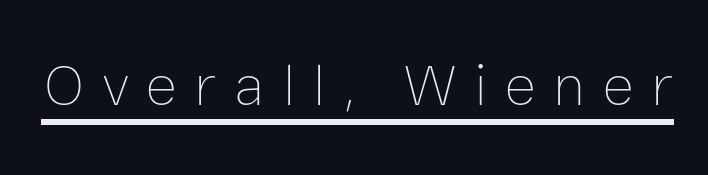
{"italic": "no", "bold": "no", "weight": "thin", "width": "normal", "stroke_contrast": "low", "x_height": "medium", "monospaced": "no", "underline": "yes", "letter_spacing": "wide", "letter_spacing_em": 0.3, "glyph_px": 59}
